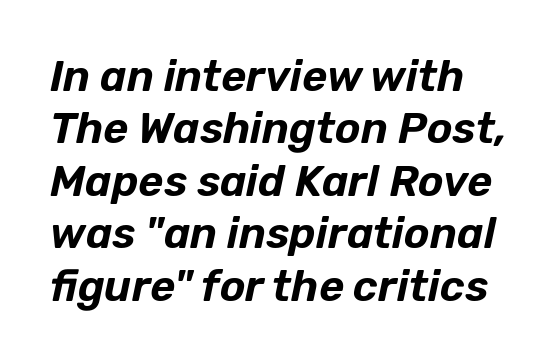
{"italic": "yes", "lean": "right", "slant_degrees": 12, "width": "normal", "stroke_contrast": "low", "x_height": "medium", "monospaced": "no", "underline": "no", "line_spacing_ratio": 1.22, "letter_spacing": "normal", "letter_spacing_em": 0.0, "glyph_px": 43}
